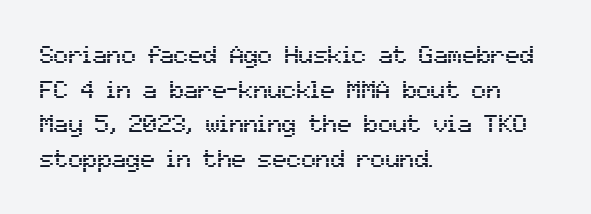
Q: Is the text italic (slanted)? A: No, it is upright.
Q: Is the text underlined? A: No.
Q: How is the paragraph aligned? A: Left-aligned.
Q: Is the spacing between letters normal or unusually wide? A: Normal.
Q: Is the spacing between lines tight, normal or loose? A: Normal.
